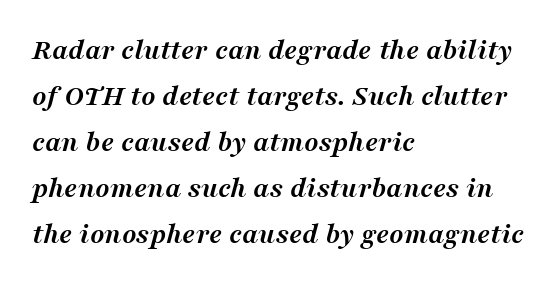
Q: Is the text bold? A: Yes.
Q: Is the text italic (slanted)? A: Yes, it leans right by about 16 degrees.
Q: Is the typeface a serif or a sans-serif typeface? A: Serif.
Q: Is the text underlined? A: No.
Q: How is the paragraph aligned? A: Left-aligned.
Q: Is the spacing between letters normal or unusually wide? A: Normal.
Q: Is the spacing between lines tight, normal or loose? A: Normal.
Q: Width (condensed, normal, or wide)? A: Normal.
Q: Stroke contrast? A: Medium.
Q: x-height? A: Medium.
Q: Monospaced? A: No.
